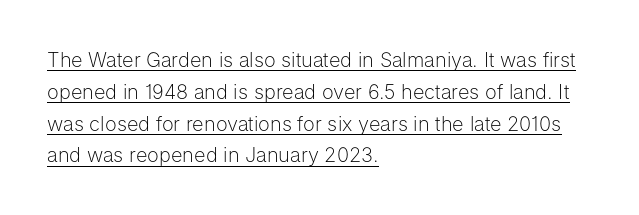
The lines sit at an ordinary, default distance from one another. The compositor pushed each line to the left boundary. These lines were composed using upright roman letters. The specimen includes a rule beneath the text block's lines. Counters stay open thanks to moderate or lighter strokes. Glyph-to-glyph distance matches everyday printed text.
